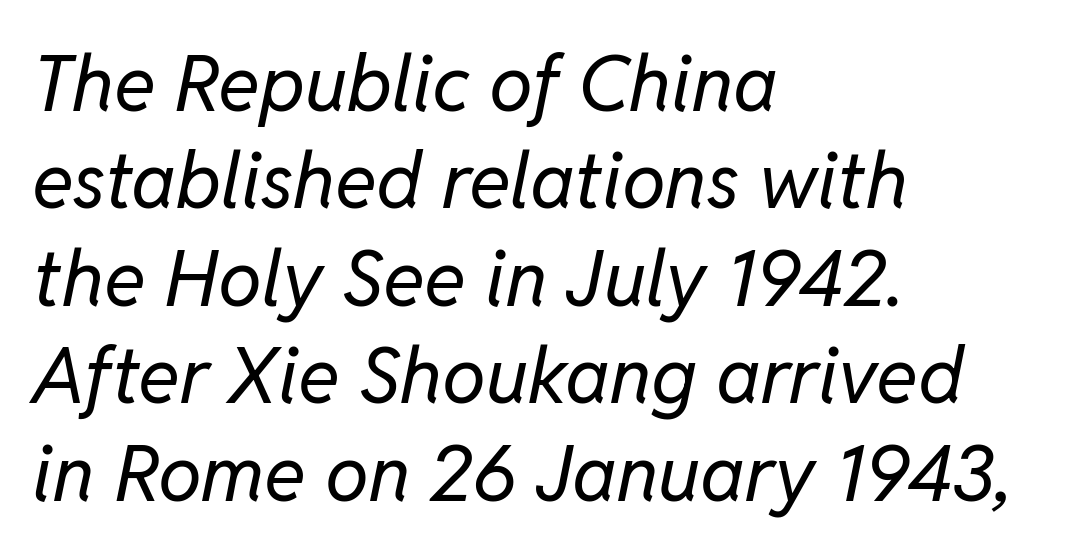
The face used here has a pronounced slope to its letters. Visually the block forms a straight wall on the left and a jagged coastline on the right. You could not count columns in this text — the font is proportionally spaced. The cut favours lightness, reaching ordinary text weight at its darkest. How are the letters spaced? Ordinarily, with no added tracking. Reading down the column, the eye jumps a familiar distance to each next line.
